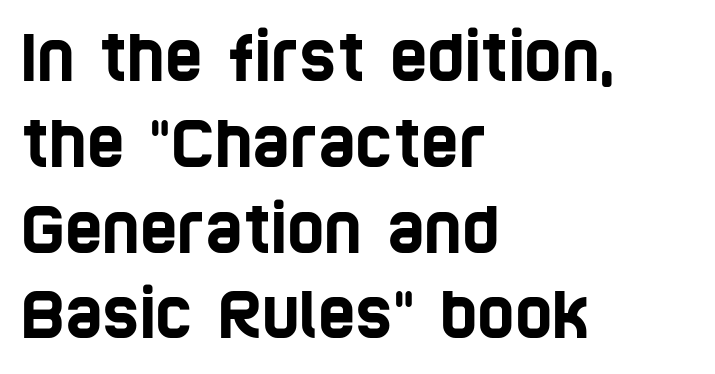
Q: Is the typeface a serif or a sans-serif typeface? A: Sans-serif.
Q: Is the text underlined? A: No.
Q: How is the paragraph aligned? A: Left-aligned.
Q: Is the spacing between letters normal or unusually wide? A: Normal.
Q: Is the spacing between lines tight, normal or loose? A: Normal.
Q: Width (condensed, normal, or wide)? A: Condensed.
Q: Stroke contrast? A: Low.
Q: x-height? A: Large.
Q: Monospaced? A: No.
